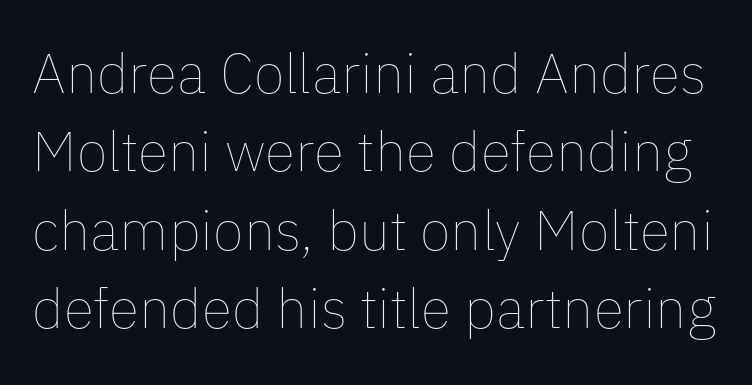
{"italic": "no", "bold": "no", "weight": "thin", "width": "normal", "stroke_contrast": "low", "x_height": "medium", "monospaced": "no", "underline": "no", "line_spacing": "normal", "line_spacing_ratio": 1.4, "letter_spacing": "normal", "letter_spacing_em": 0.0, "glyph_px": 56}
